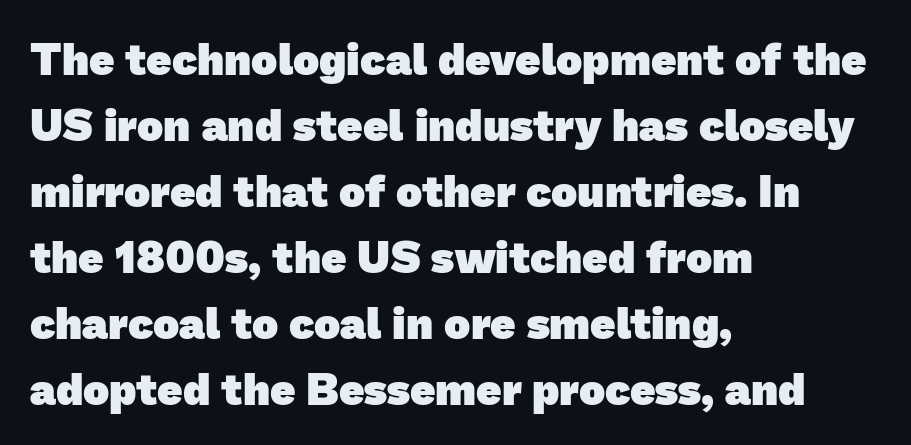
The image shows 44 px heavy sans-serif type; set left-aligned, normal line spacing (1.5x), normal letter spacing, not underlined; low stroke contrast and a medium x-height.
